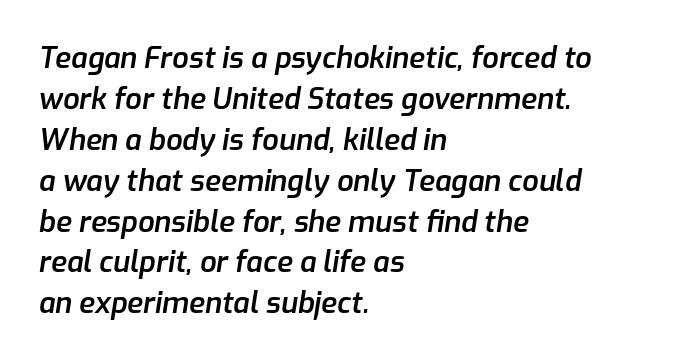
The image shows 29 px semibold type, italic (leaning right); set left-aligned, normal line spacing (1.41x), normal letter spacing, not underlined; low stroke contrast and a medium x-height.
